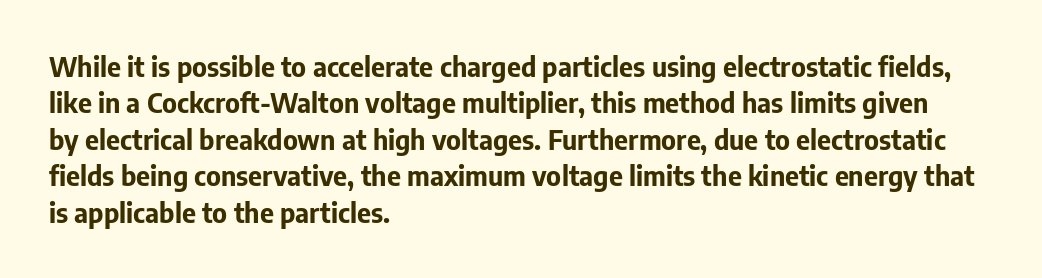
{"italic": "no", "bold": "yes", "underline": "no", "align": "left", "line_spacing": "normal", "line_spacing_ratio": 1.35, "letter_spacing": "normal", "letter_spacing_em": 0.0, "glyph_px": 27}
